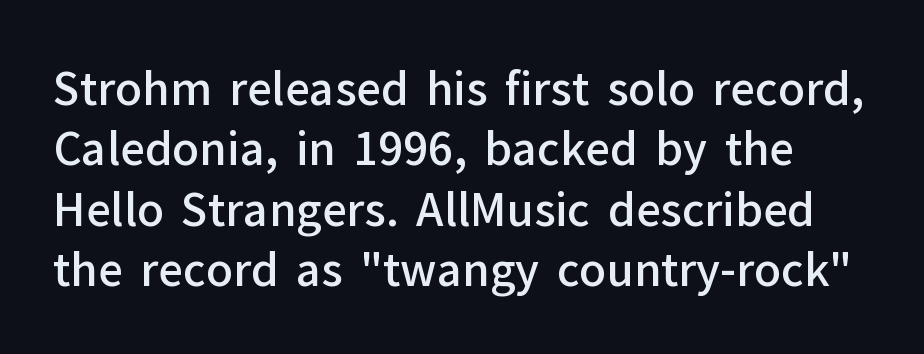
{"serif": "no", "italic": "no", "bold": "semi", "weight": "semibold", "width": "normal", "stroke_contrast": "low", "x_height": "medium", "monospaced": "no", "underline": "no", "line_spacing": "normal", "line_spacing_ratio": 1.37, "letter_spacing": "normal", "letter_spacing_em": 0.0, "glyph_px": 44}
